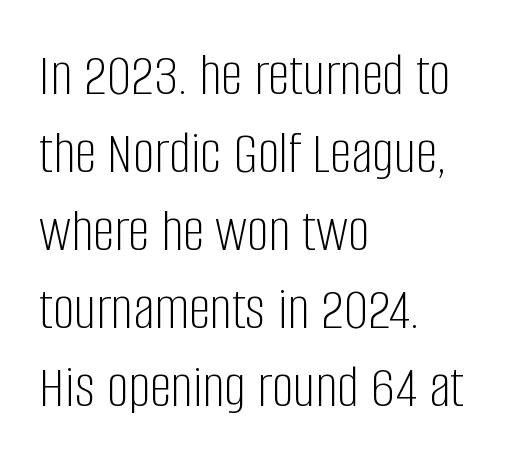
Q: Is the text bold? A: No.
Q: Is the text italic (slanted)? A: No, it is upright.
Q: Is the typeface a serif or a sans-serif typeface? A: Sans-serif.
Q: Is the text underlined? A: No.
Q: How is the paragraph aligned? A: Left-aligned.
Q: Is the spacing between letters normal or unusually wide? A: Normal.
Q: Is the spacing between lines tight, normal or loose? A: Normal.
Q: Width (condensed, normal, or wide)? A: Condensed.
Q: Stroke contrast? A: Low.
Q: x-height? A: Large.
Q: Monospaced? A: No.
